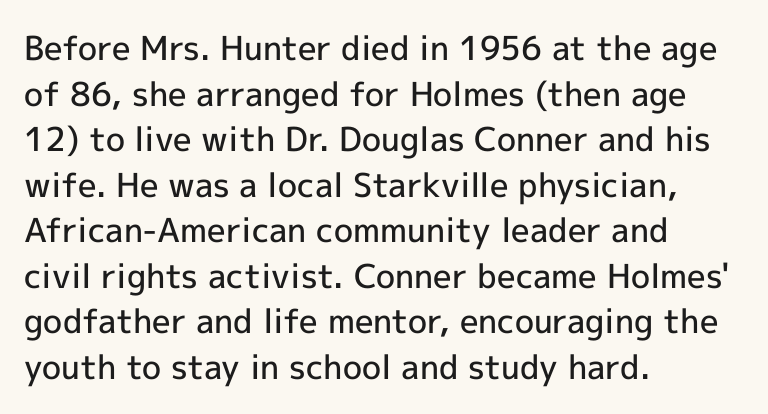
Q: Is the text bold? A: Semi-bold.
Q: Is the text italic (slanted)? A: No, it is upright.
Q: Is the typeface a serif or a sans-serif typeface? A: Sans-serif.
Q: Is the text underlined? A: No.
Q: How is the paragraph aligned? A: Left-aligned.
Q: Is the spacing between letters normal or unusually wide? A: Normal.
Q: Is the spacing between lines tight, normal or loose? A: Normal.
Q: Width (condensed, normal, or wide)? A: Normal.
Q: x-height? A: Medium.
Q: Monospaced? A: No.
